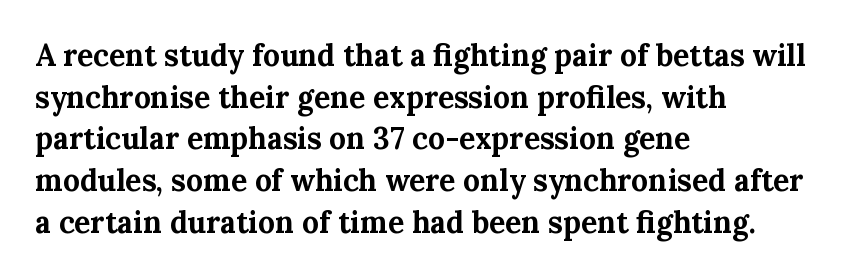
Q: Is the text bold? A: Yes.
Q: Is the text italic (slanted)? A: No, it is upright.
Q: Is the typeface a serif or a sans-serif typeface? A: Serif.
Q: Is the text underlined? A: No.
Q: How is the paragraph aligned? A: Left-aligned.
Q: Is the spacing between letters normal or unusually wide? A: Normal.
Q: Is the spacing between lines tight, normal or loose? A: Normal.
Q: Width (condensed, normal, or wide)? A: Normal.
Q: Stroke contrast? A: Medium.
Q: x-height? A: Medium.
Q: Monospaced? A: No.
